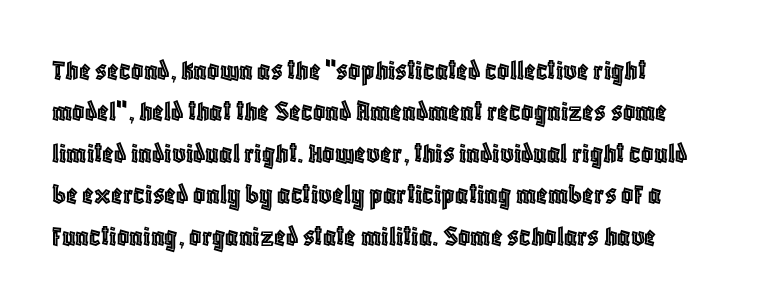
The image shows 30 px condensed type, upright; set left-aligned, normal line spacing (1.38x), normal letter spacing, not underlined; a large x-height.
